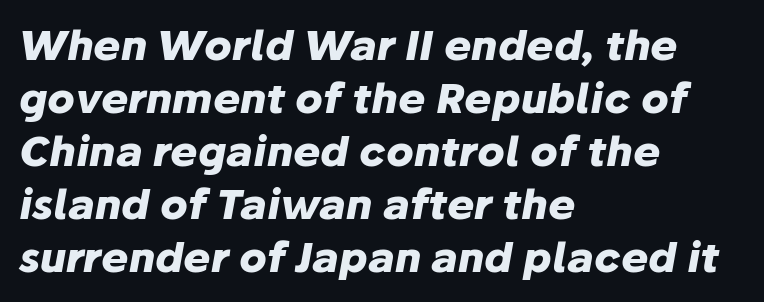
The image shows 41 px heavy type, italic (leaning right); set left-aligned, normal line spacing (1.29x), normal letter spacing, not underlined; low stroke contrast and a medium x-height.
